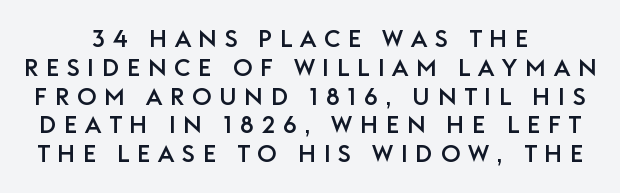
In terms of posture, this sample is upright. Is the letter spacing exaggerated? Yes — the characters are pushed far apart. Lines of text with bare space underneath. These lines are centered, leaving both edges ragged.
